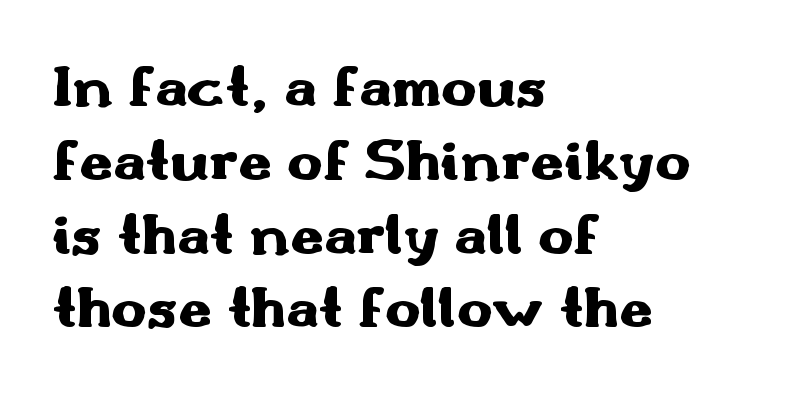
The image shows 60 px heavy, wide sans-serif type, upright; set left-aligned, line spacing 1.23x, normal letter spacing, not underlined; medium stroke contrast and a small x-height.
